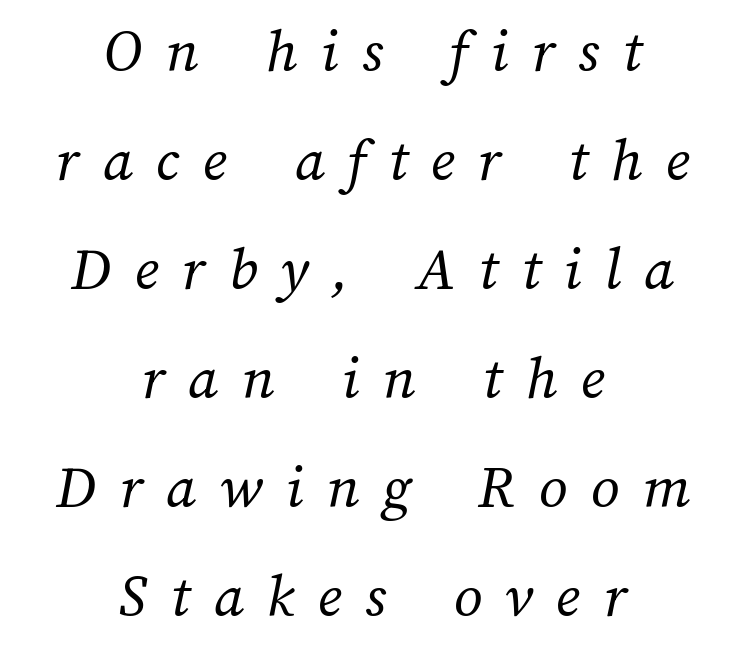
The image shows 63 px regular-weight type; set centered, line spacing 1.73x, unusually wide letter spacing (+0.37 em), not underlined; medium stroke contrast and a medium x-height.
